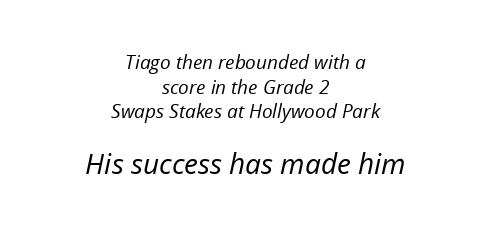
{"italic": "yes", "lean": "right", "slant_degrees": 12, "bold": "no", "weight": "regular", "width": "normal", "stroke_contrast": "low", "x_height": "medium", "monospaced": "no", "underline": "no", "align": "center", "line_spacing": "normal", "line_spacing_ratio": 1.29, "letter_spacing": "normal", "letter_spacing_em": 0.0, "larger_block": "second", "size_ratio": 1.47, "glyph_px": 28}
